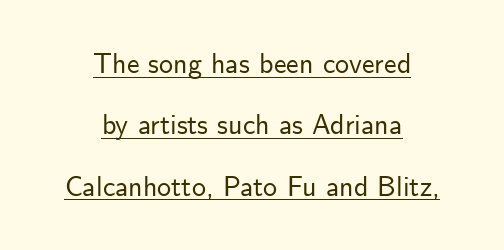
A typesetter would mark this as roman, not italic. The letters advance in unequal steps, a hallmark of proportional type. The glyphs are accompanied by a horizontal stroke just below them. You could call the tracking neutral — neither tight nor loose. Examine the stroke ends and you'll find no serifs. One-word summary of the alignment: center.
